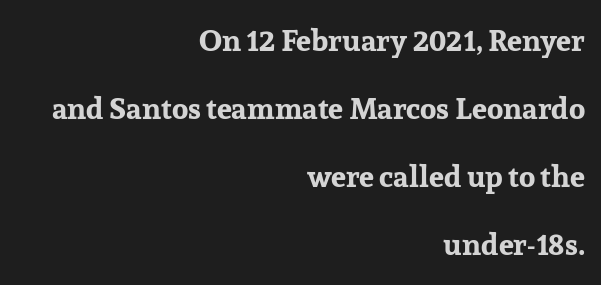
Q: Is the text bold? A: Yes.
Q: Is the text italic (slanted)? A: No, it is upright.
Q: Is the typeface a serif or a sans-serif typeface? A: Serif.
Q: Is the text underlined? A: No.
Q: How is the paragraph aligned? A: Right-aligned.
Q: Is the spacing between letters normal or unusually wide? A: Normal.
Q: Is the spacing between lines tight, normal or loose? A: Loose.
Q: Width (condensed, normal, or wide)? A: Normal.
Q: Stroke contrast? A: Low.
Q: x-height? A: Medium.
Q: Monospaced? A: No.
